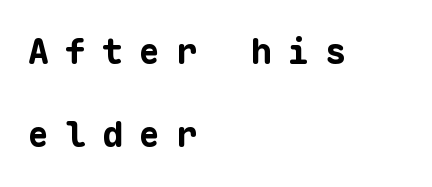
Q: Is the text bold? A: Yes.
Q: Is the text italic (slanted)? A: No, it is upright.
Q: Is the typeface a serif or a sans-serif typeface? A: Sans-serif.
Q: Is the text underlined? A: No.
Q: How is the paragraph aligned? A: Left-aligned.
Q: Is the spacing between letters normal or unusually wide? A: Unusually wide.
Q: Is the spacing between lines tight, normal or loose? A: Loose.
Q: Width (condensed, normal, or wide)? A: Normal.
Q: Stroke contrast? A: Low.
Q: x-height? A: Medium.
Q: Monospaced? A: Yes.
